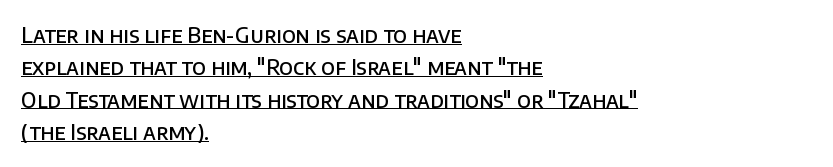
Line beginnings align vertically; line endings do not. One glance says typical: line gaps are just what's usual. The passage shown has conventional tracking throughout. This is the in-between weight designers call semibold or demi. The specimen includes a rule beneath the text block's lines.
